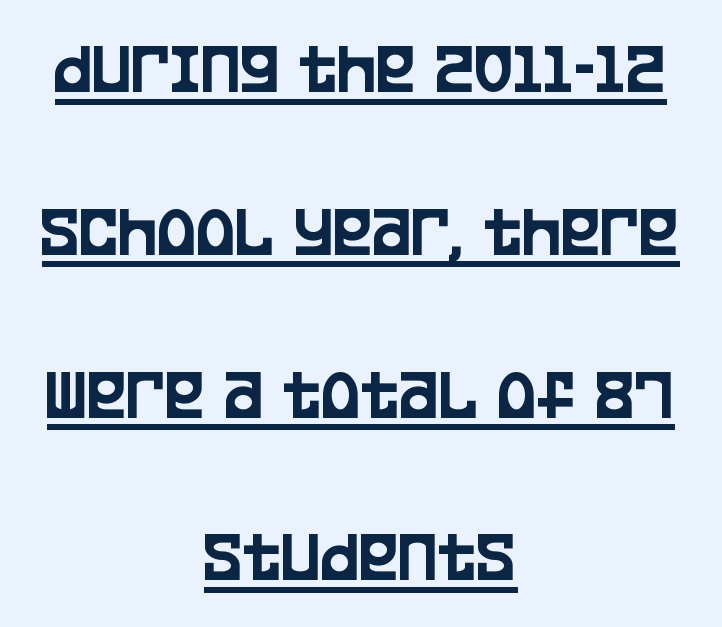
The image shows 74 px condensed sans-serif type, upright; set centered, loose line spacing (2.2x), normal letter spacing, underlined; low stroke contrast and a large x-height.
